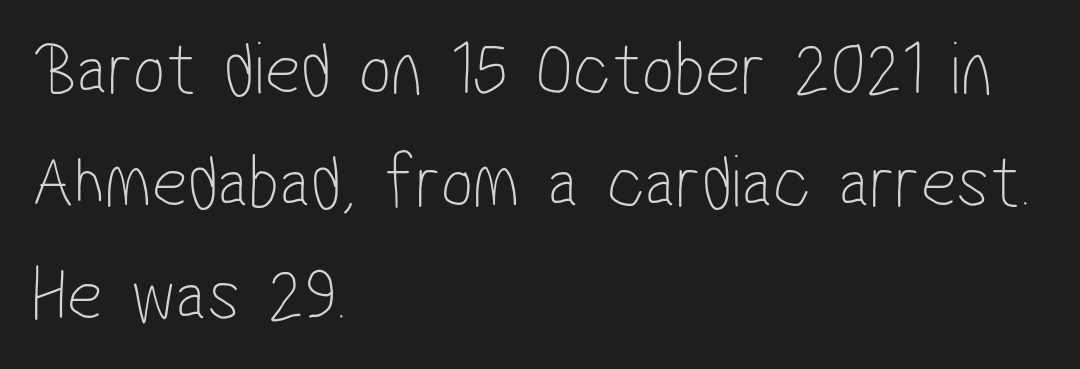
{"serif": "no", "bold": "no", "weight": "thin", "width": "condensed", "stroke_contrast": "low", "x_height": "medium", "monospaced": "no", "underline": "no", "align": "left", "line_spacing": "normal", "line_spacing_ratio": 1.47, "letter_spacing": "normal", "letter_spacing_em": 0.0, "glyph_px": 77}
